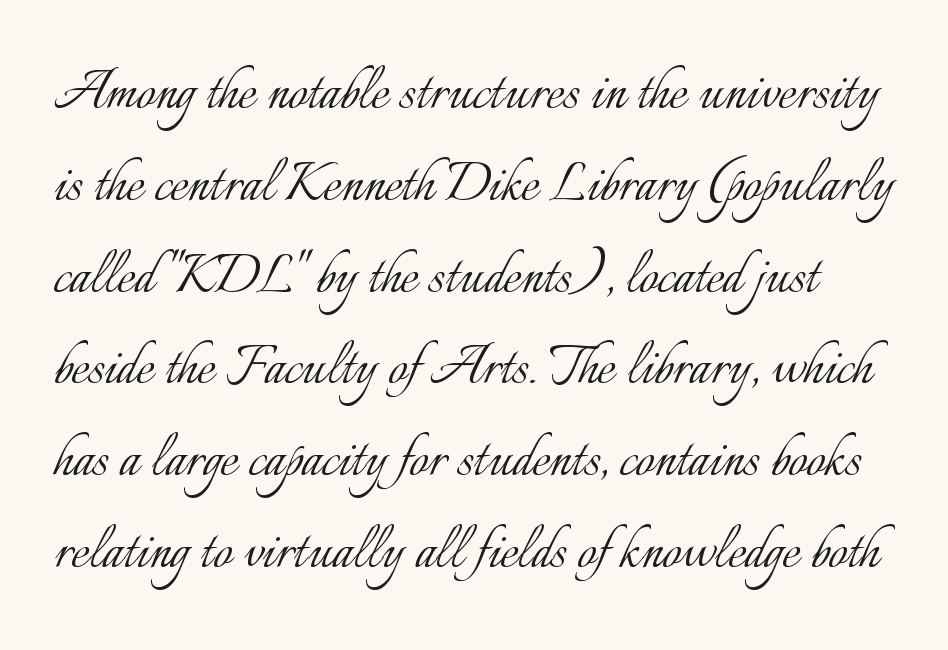
The image shows 67 px light type; set normal line spacing (1.37x), normal letter spacing, not underlined; low stroke contrast and a small x-height.
